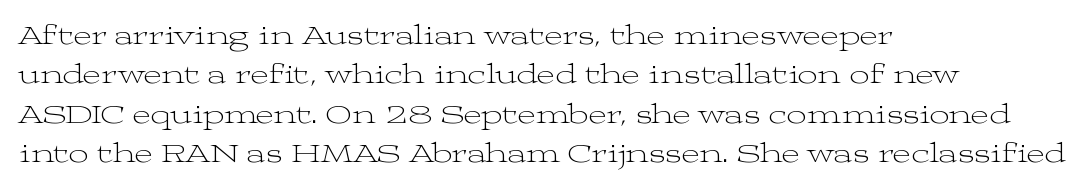
Q: Is the text bold? A: No.
Q: Is the text italic (slanted)? A: No, it is upright.
Q: Is the typeface a serif or a sans-serif typeface? A: Serif.
Q: Is the text underlined? A: No.
Q: How is the paragraph aligned? A: Left-aligned.
Q: Is the spacing between letters normal or unusually wide? A: Normal.
Q: Is the spacing between lines tight, normal or loose? A: Normal.
Q: Width (condensed, normal, or wide)? A: Wide.
Q: Stroke contrast? A: Medium.
Q: x-height? A: Medium.
Q: Monospaced? A: No.
